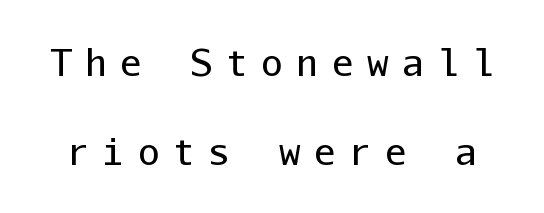
{"serif": "no", "italic": "no", "bold": "no", "weight": "regular", "width": "normal", "stroke_contrast": "low", "x_height": "medium", "monospaced": "yes", "underline": "no", "line_spacing": "loose", "line_spacing_ratio": 2.48, "letter_spacing": "wide", "letter_spacing_em": 0.38, "glyph_px": 36}
